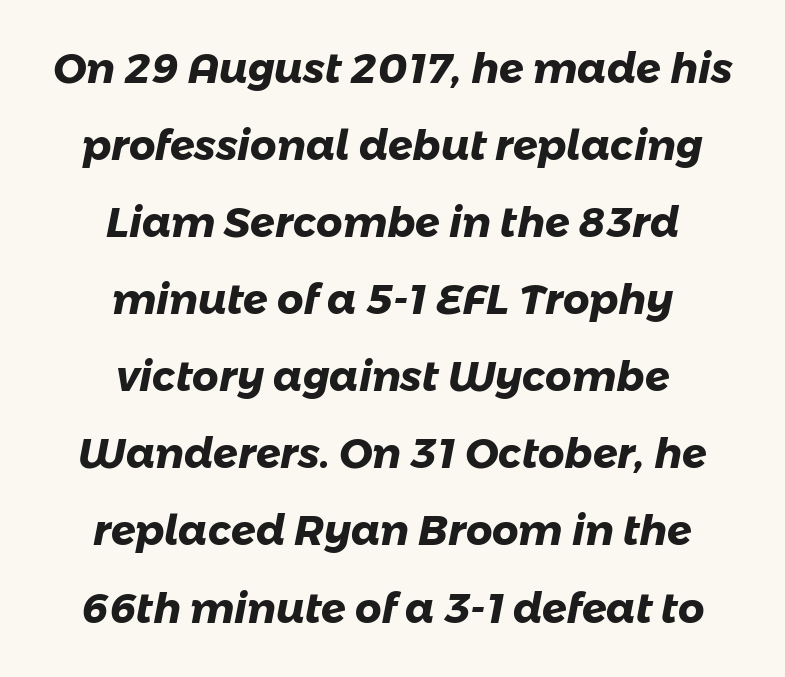
{"serif": "no", "bold": "yes", "weight": "heavy", "width": "normal", "stroke_contrast": "low", "x_height": "medium", "monospaced": "no", "underline": "no", "align": "center", "line_spacing_ratio": 1.88, "letter_spacing": "normal", "letter_spacing_em": 0.0, "glyph_px": 41}
